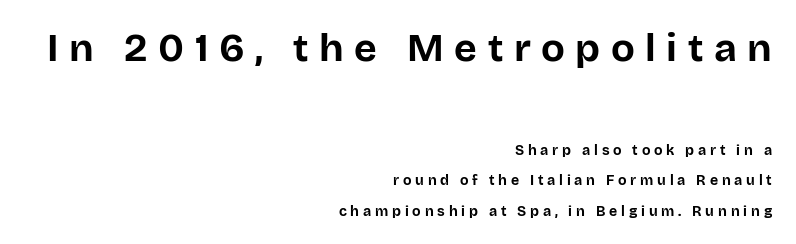
{"serif": "no", "italic": "no", "bold": "yes", "weight": "bold", "width": "normal", "stroke_contrast": "low", "x_height": "large", "monospaced": "no", "underline": "no", "align": "right", "line_spacing": "loose", "line_spacing_ratio": 2.19, "letter_spacing": "wide", "letter_spacing_em": 0.27, "larger_block": "first", "size_ratio": 2.79, "glyph_px": 39}
